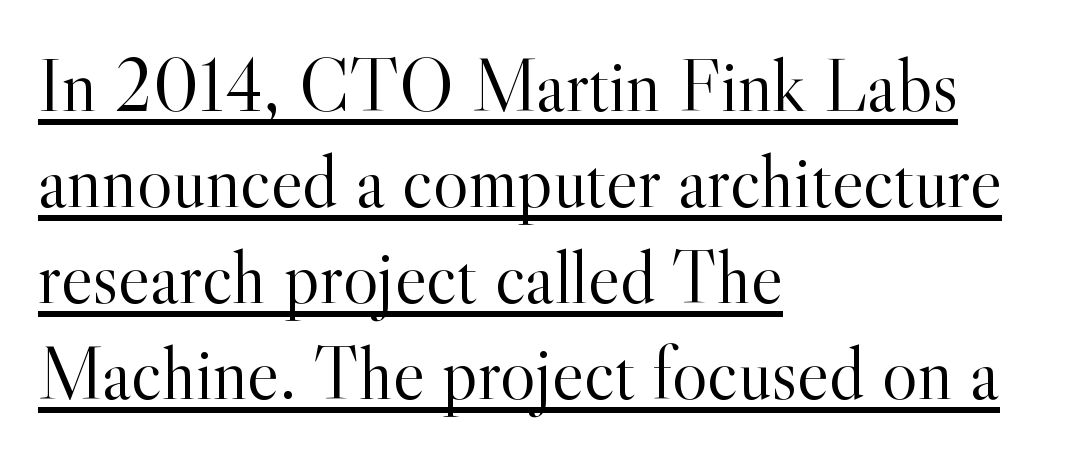
{"serif": "yes", "italic": "no", "bold": "no", "weight": "light", "width": "normal", "x_height": "small", "monospaced": "no", "underline": "yes", "align": "left", "line_spacing": "normal", "line_spacing_ratio": 1.28, "letter_spacing": "normal", "letter_spacing_em": 0.0, "glyph_px": 75}
